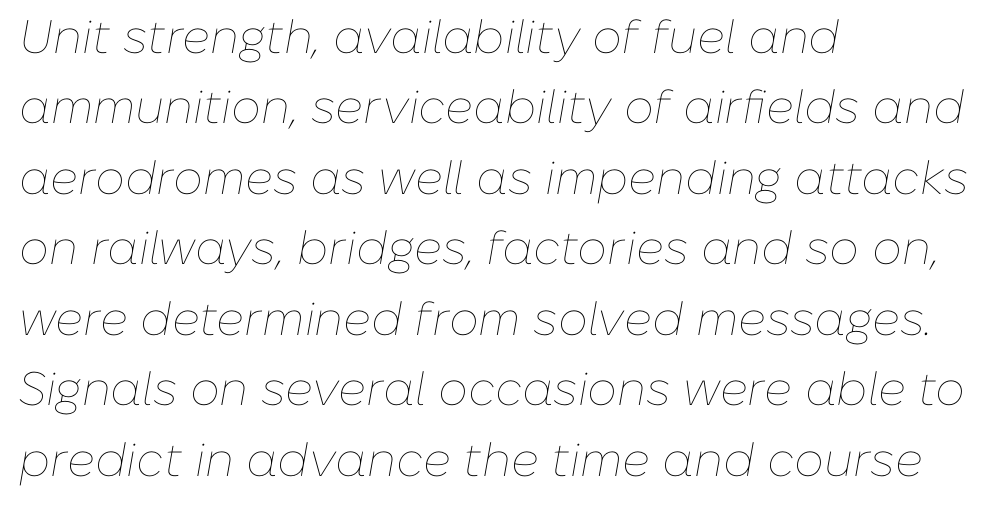
The image shows 47 px thin type, italic (leaning right); set left-aligned, normal line spacing (1.5x), normal letter spacing, not underlined; low stroke contrast and a medium x-height.
